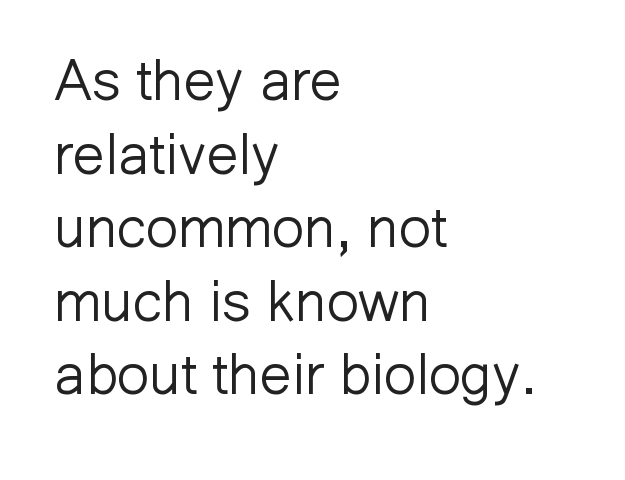
To sum up the face: it is a sans, with no serifs. Glance below the letters and you will spot only blank space. The typeface has the unassuming heft of standard copy or less. Note the varied advance widths — an 'i' is clearly narrower than an 'm'. The passage shown has conventional tracking throughout. One-word summary of the alignment: left.
